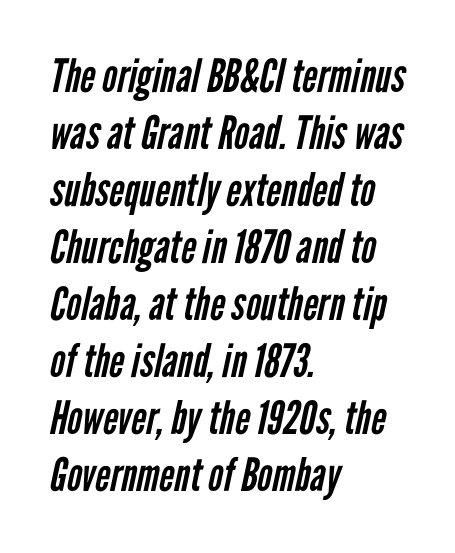
Q: Is the text bold? A: No.
Q: Is the typeface a serif or a sans-serif typeface? A: Sans-serif.
Q: Is the text underlined? A: No.
Q: How is the paragraph aligned? A: Left-aligned.
Q: Is the spacing between letters normal or unusually wide? A: Normal.
Q: Width (condensed, normal, or wide)? A: Condensed.
Q: Stroke contrast? A: Low.
Q: x-height? A: Medium.
Q: Monospaced? A: No.
